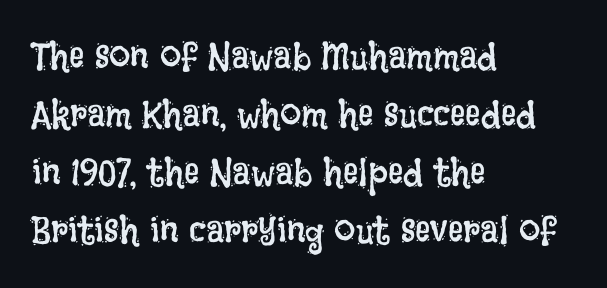
{"italic": "no", "bold": "no", "weight": "regular", "width": "condensed", "stroke_contrast": "low", "x_height": "large", "monospaced": "no", "underline": "no", "align": "left", "line_spacing": "normal", "line_spacing_ratio": 1.53, "letter_spacing": "normal", "letter_spacing_em": 0.0, "glyph_px": 38}
